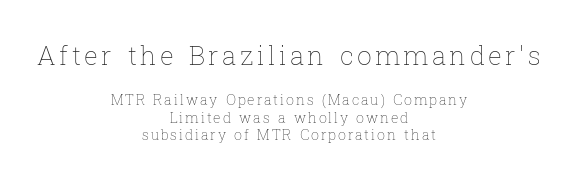
{"italic": "no", "bold": "no", "underline": "no", "align": "center", "line_spacing": "normal", "line_spacing_ratio": 1.27, "larger_block": "first", "size_ratio": 1.86, "glyph_px": 26}
